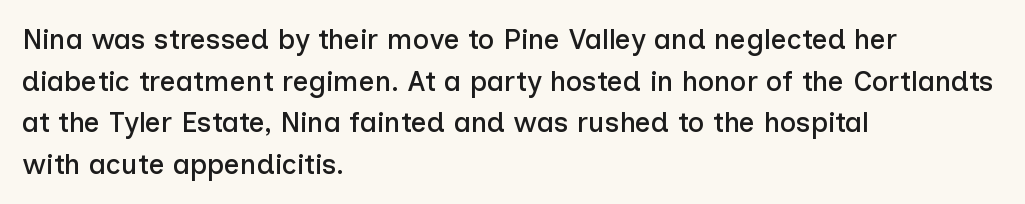
Do the letters lean? They stand straight. The space between consecutive lines is moderate. The letterforms sit shoulder to shoulder at normal distance. These lines are rendered in a variable-pitch font. Bare-footed words on every line.
